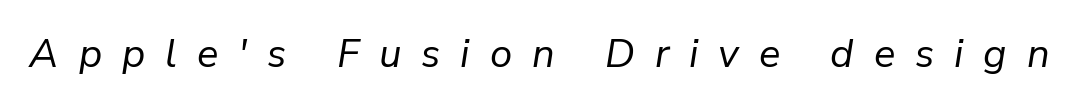
The image shows 40 px regular-weight type, italic (leaning right); set unusually wide letter spacing (+0.5 em), not underlined; low stroke contrast and a medium x-height.
